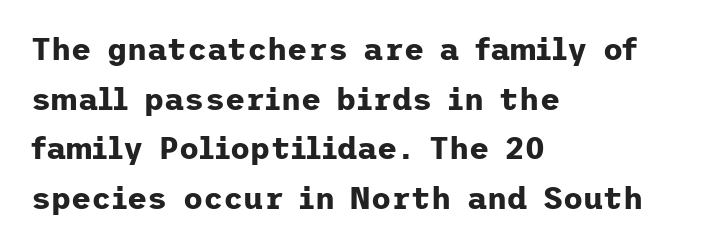
Posture: upright roman. Plain, unruled lines of type. No extra tracking has been applied to these lines. Regarding leading, the lines here are spaced in the standard way.
